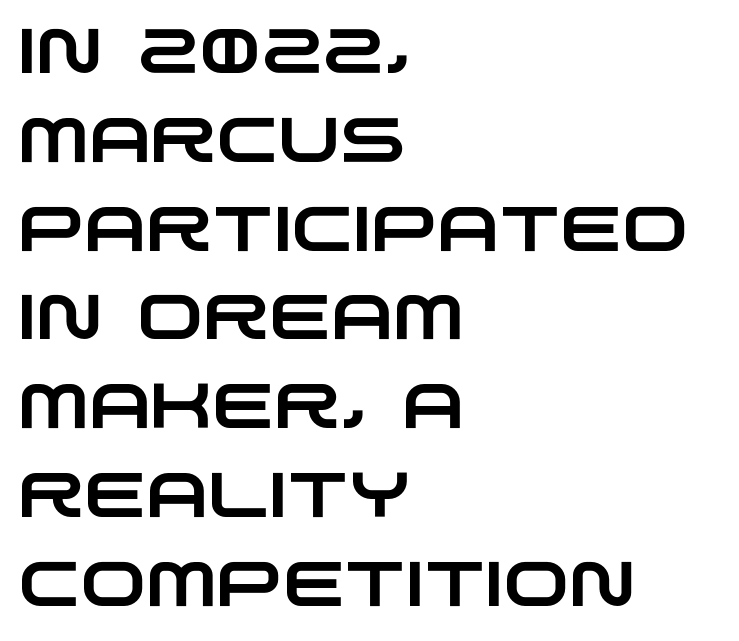
Q: Is the typeface a serif or a sans-serif typeface? A: Sans-serif.
Q: Is the text underlined? A: No.
Q: How is the paragraph aligned? A: Left-aligned.
Q: Is the spacing between letters normal or unusually wide? A: Normal.
Q: Is the spacing between lines tight, normal or loose? A: Normal.
Q: Width (condensed, normal, or wide)? A: Wide.
Q: Stroke contrast? A: Low.
Q: x-height? A: Large.
Q: Monospaced? A: No.
